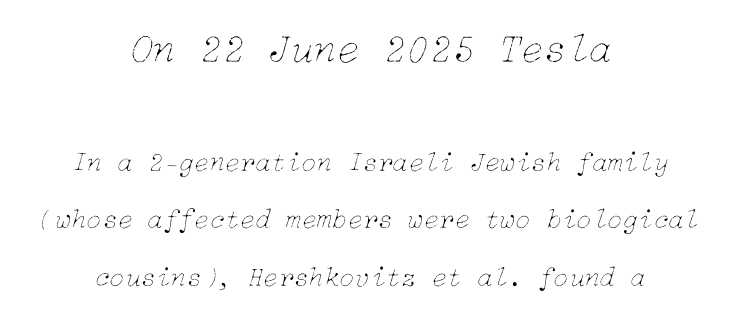
Look at the tracking — it's just the regular setting, nothing added. Whoever set this chose breathing room over compactness in the vertical rhythm. A student would notice the top passage is typeset larger than what follows. Italic: yes, the glyphs are oblique.
